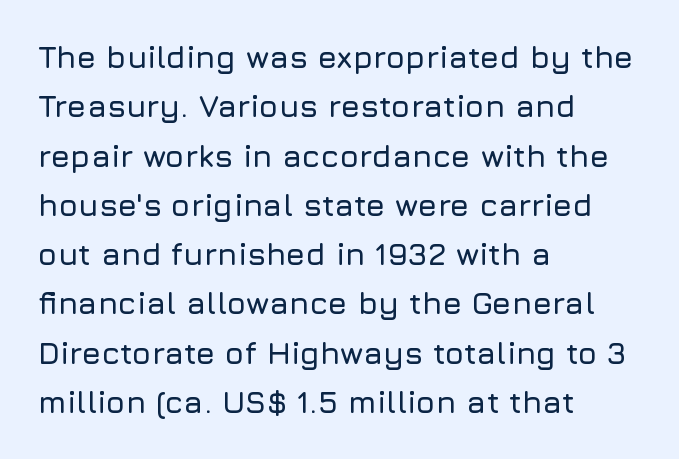
The image shows 31 px sans-serif type, upright; set left-aligned, normal line spacing (1.59x), normal letter spacing, not underlined; low stroke contrast and a medium x-height.
